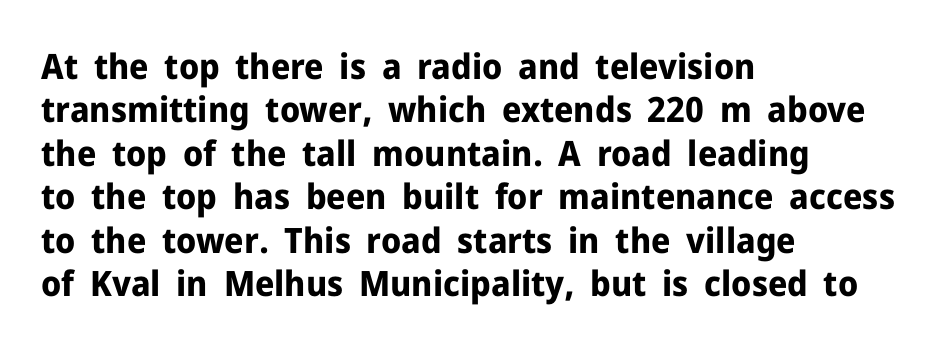
This rendering features lettering with no underline. No italicization has been applied; the sample stays upright. Default kerning and tracking; the words read as compact shapes. The characters display no serif detailing; their extremities are plain. Spacing verdict: proportional, widths tailored to each character. Heavy, bold letterforms.
